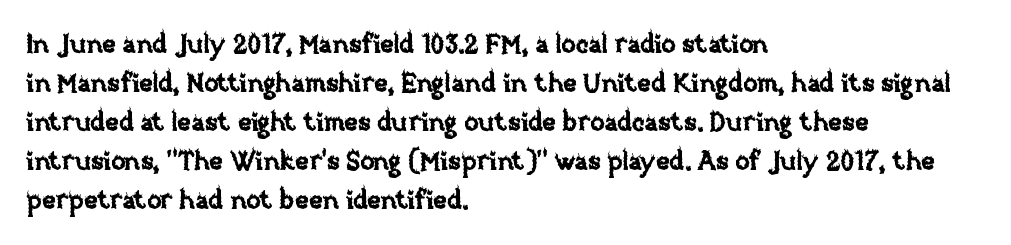
Q: Is the text italic (slanted)? A: No, it is upright.
Q: Is the text underlined? A: No.
Q: How is the paragraph aligned? A: Left-aligned.
Q: Is the spacing between letters normal or unusually wide? A: Normal.
Q: Is the spacing between lines tight, normal or loose? A: Normal.
